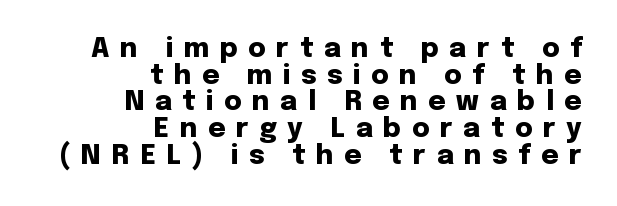
Q: Is the text bold? A: Yes.
Q: Is the text italic (slanted)? A: No, it is upright.
Q: Is the text underlined? A: No.
Q: How is the paragraph aligned? A: Right-aligned.
Q: Is the spacing between letters normal or unusually wide? A: Unusually wide.
Q: Is the spacing between lines tight, normal or loose? A: Tight.
